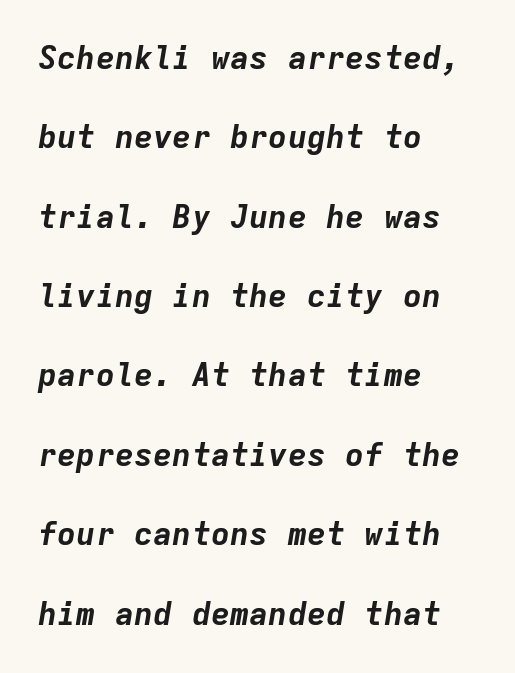
Q: Is the text bold? A: Yes.
Q: Is the text italic (slanted)? A: Yes, it leans right by about 9 degrees.
Q: Is the text underlined? A: No.
Q: How is the paragraph aligned? A: Left-aligned.
Q: Is the spacing between letters normal or unusually wide? A: Normal.
Q: Is the spacing between lines tight, normal or loose? A: Loose.
Q: Width (condensed, normal, or wide)? A: Normal.
Q: Stroke contrast? A: Low.
Q: x-height? A: Medium.
Q: Monospaced? A: Yes.
